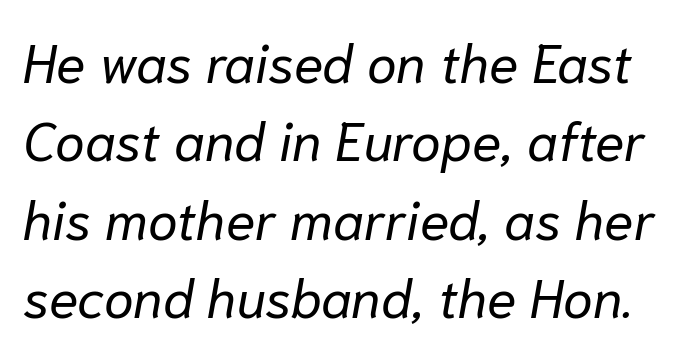
The weight tops out at a normal text grade. Glance below the letters and you will spot only blank space. The designer left line spacing at the default. The text carries the slant typical of an italic or oblique font. Do the characters align in a grid? No, the font is proportional. The face used here is rendered with its standard letterfit.
